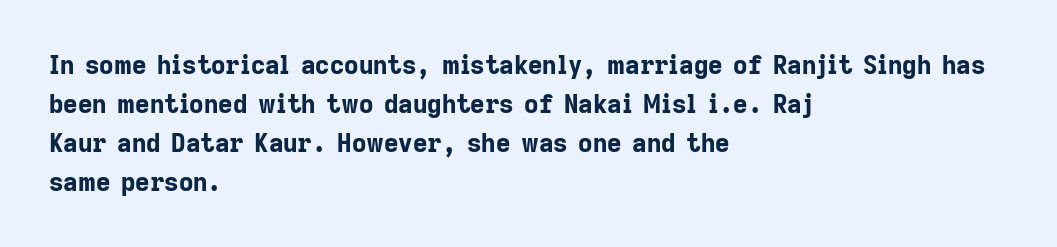
Q: Is the text bold? A: Yes.
Q: Is the text italic (slanted)? A: No, it is upright.
Q: Is the text underlined? A: No.
Q: How is the paragraph aligned? A: Left-aligned.
Q: Is the spacing between letters normal or unusually wide? A: Normal.
Q: Is the spacing between lines tight, normal or loose? A: Normal.
